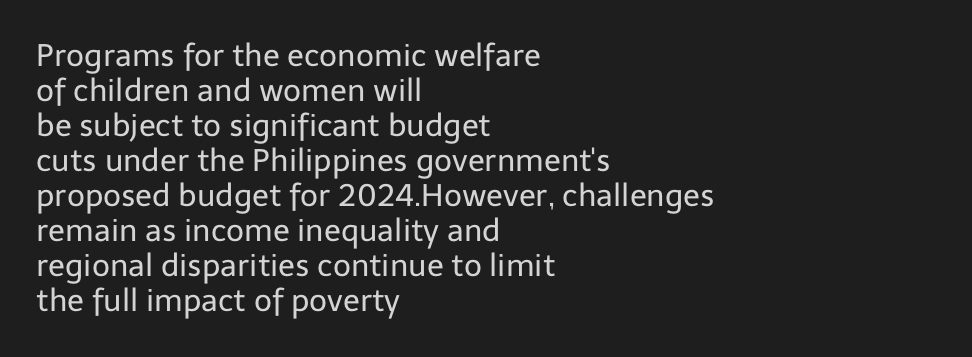
Words appear dense and cohesive because spacing is normal. The gap between lines stays unmarked. The designer went with a sans here, leaving each stem footless. Rendered with straight, roman letterforms. Vertical spacing — tight.
